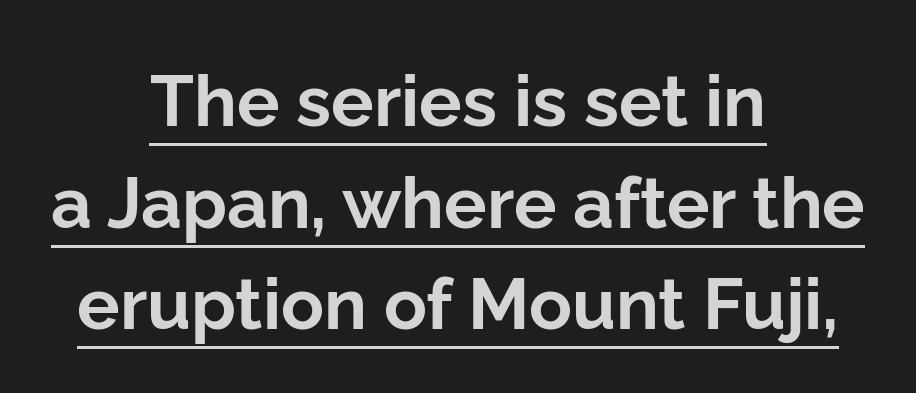
Q: Is the text bold? A: Yes.
Q: Is the text italic (slanted)? A: No, it is upright.
Q: Is the typeface a serif or a sans-serif typeface? A: Sans-serif.
Q: Is the text underlined? A: Yes.
Q: How is the paragraph aligned? A: Centered.
Q: Is the spacing between letters normal or unusually wide? A: Normal.
Q: Is the spacing between lines tight, normal or loose? A: Normal.
Q: Width (condensed, normal, or wide)? A: Normal.
Q: Stroke contrast? A: Low.
Q: x-height? A: Medium.
Q: Monospaced? A: No.
